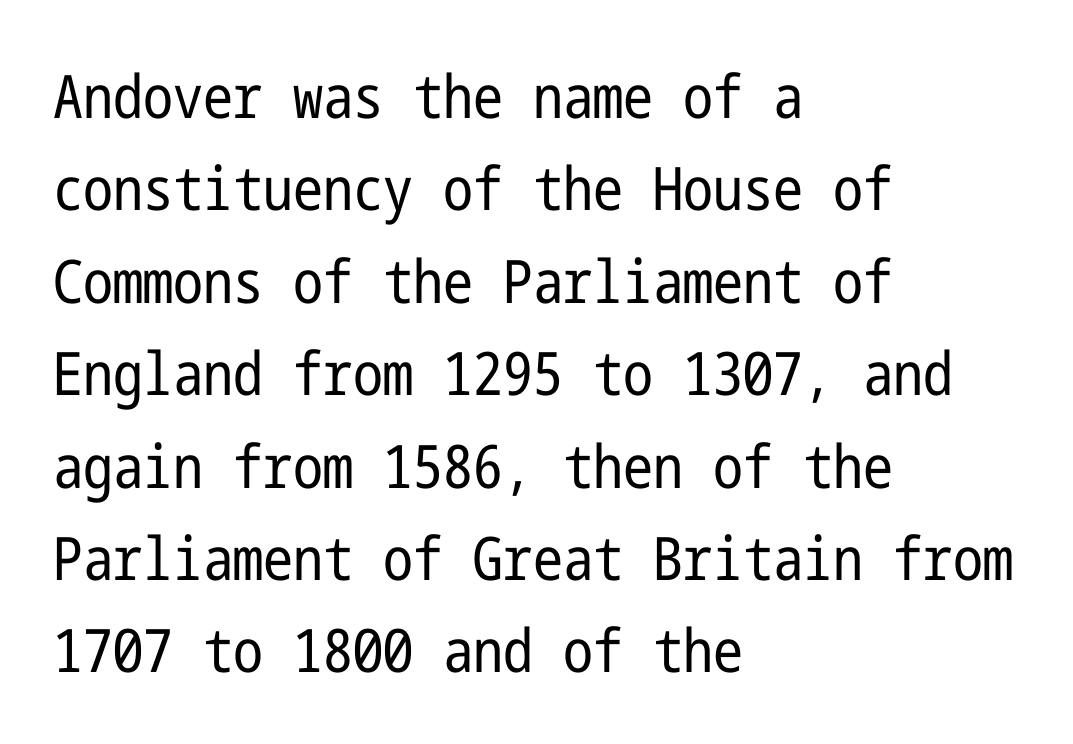
The image shows 60 px regular-weight, condensed sans-serif type, upright; set left-aligned, normal line spacing (1.54x), normal letter spacing, not underlined; low stroke contrast and a medium x-height.
